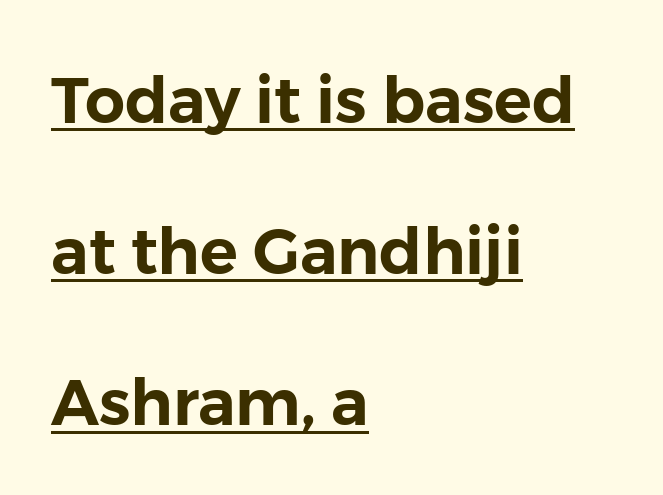
Q: Is the text italic (slanted)? A: No, it is upright.
Q: Is the typeface a serif or a sans-serif typeface? A: Sans-serif.
Q: Is the text underlined? A: Yes.
Q: How is the paragraph aligned? A: Left-aligned.
Q: Is the spacing between letters normal or unusually wide? A: Normal.
Q: Is the spacing between lines tight, normal or loose? A: Loose.
Q: Width (condensed, normal, or wide)? A: Normal.
Q: Stroke contrast? A: Low.
Q: x-height? A: Medium.
Q: Monospaced? A: No.
